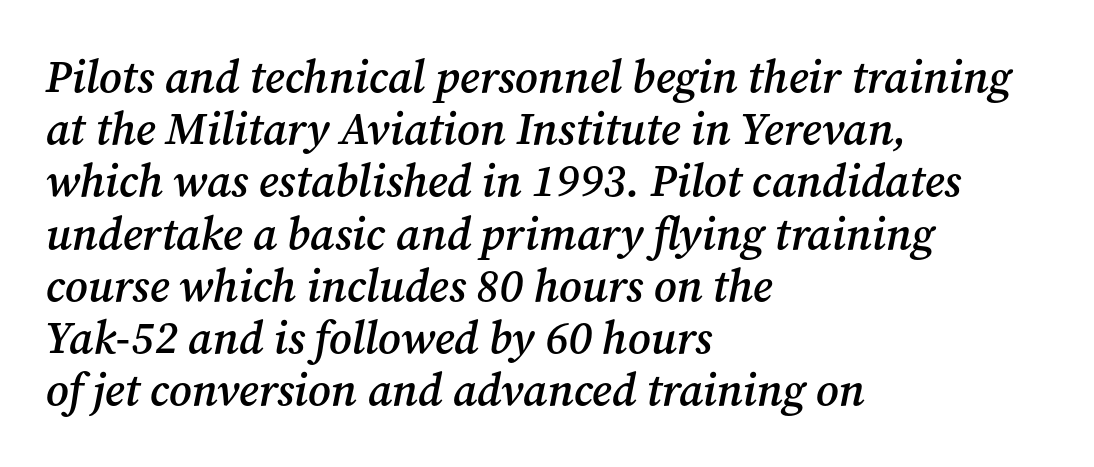
Italic? Definitely — the glyphs are oblique. The sample has been set in demibold, a notch under bold. Horizontally, the lines are justified to the leading edge only. The characters display serif detailing at their extremities. Bare-footed words on every line. The letters advance in unequal steps, a hallmark of proportional type.
